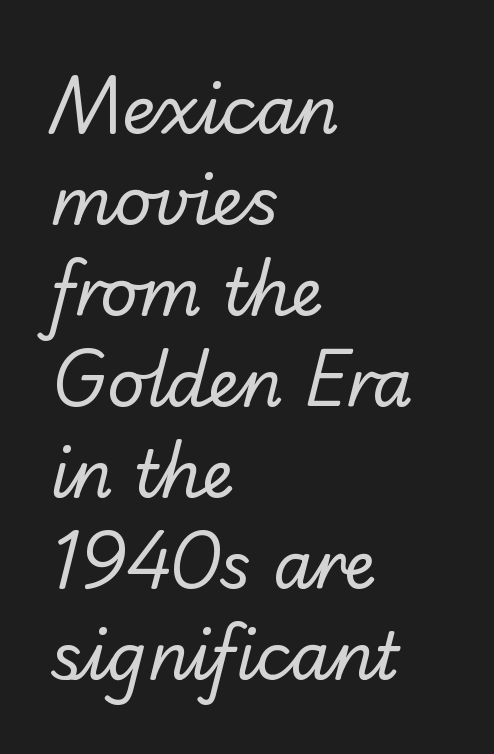
Q: Is the text bold? A: No.
Q: Is the typeface a serif or a sans-serif typeface? A: Sans-serif.
Q: Is the text underlined? A: No.
Q: How is the paragraph aligned? A: Left-aligned.
Q: Is the spacing between letters normal or unusually wide? A: Normal.
Q: Is the spacing between lines tight, normal or loose? A: Normal.
Q: Width (condensed, normal, or wide)? A: Normal.
Q: Stroke contrast? A: Low.
Q: x-height? A: Small.
Q: Monospaced? A: No.
